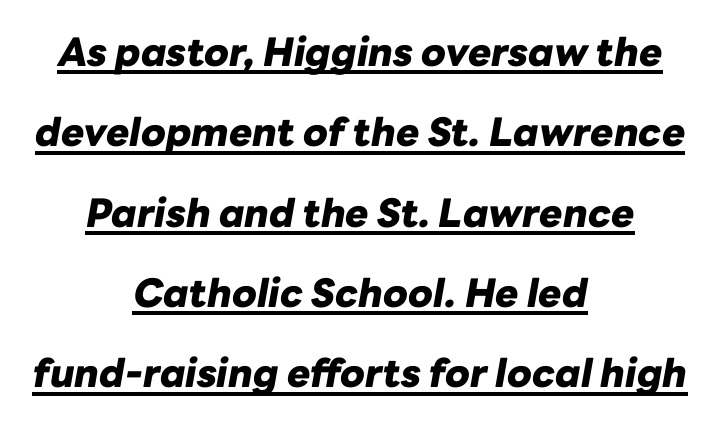
{"italic": "yes", "lean": "right", "slant_degrees": 10, "bold": "yes", "weight": "heavy", "width": "normal", "stroke_contrast": "low", "x_height": "medium", "monospaced": "no", "underline": "yes", "align": "center", "line_spacing": "loose", "line_spacing_ratio": 2.06, "letter_spacing": "normal", "letter_spacing_em": 0.0, "glyph_px": 39}
